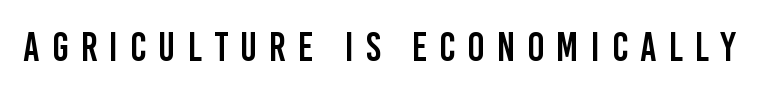
{"serif": "no", "italic": "no", "width": "condensed", "stroke_contrast": "low", "x_height": "large", "monospaced": "no", "underline": "no", "letter_spacing": "wide", "letter_spacing_em": 0.3, "glyph_px": 40}
